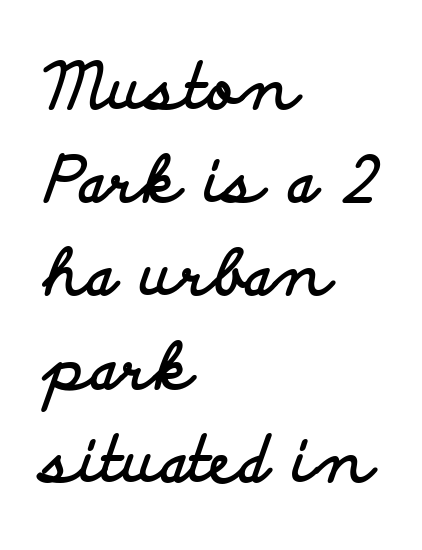
Horizontal bands of white between lines are of average thickness. Typesetter's note: full bold, strokes at maximum text heaviness. Descenders hang freely into open space. The paragraph has a hard left edge and a soft right edge. The face used here is proportionally spaced, like ordinary book or web type.
